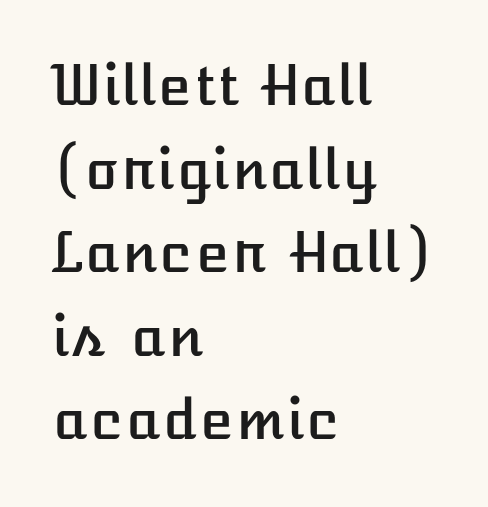
Posture: vertical. The line texture is even and compact thanks to regular tracking. In CSS terms this would be text-align: left. Leading: standard. Quick note: underline off.
